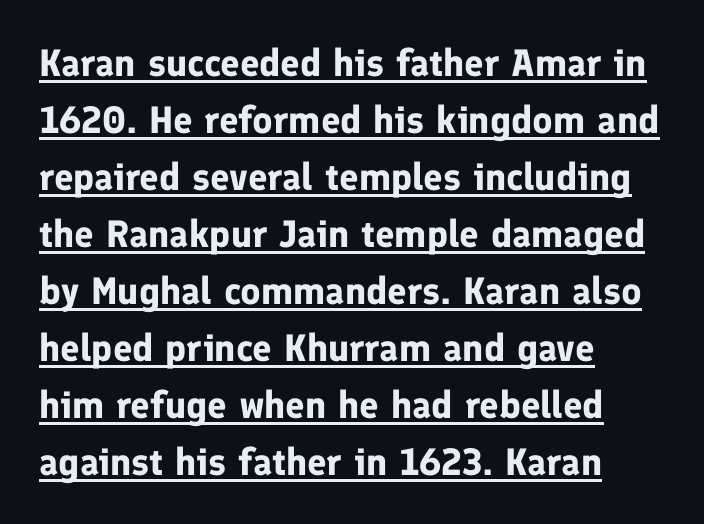
{"serif": "no", "italic": "no", "bold": "yes", "weight": "bold", "width": "normal", "stroke_contrast": "low", "x_height": "medium", "monospaced": "no", "underline": "yes", "align": "left", "line_spacing": "normal", "line_spacing_ratio": 1.5, "letter_spacing": "normal", "letter_spacing_em": 0.0, "glyph_px": 38}
